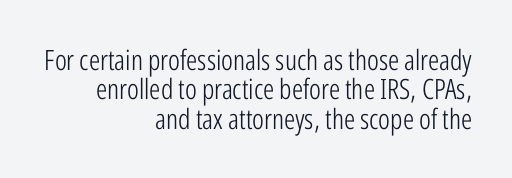
Default kerning and tracking; the words read as compact shapes. These lines are rendered in a variable-pitch font. The rendering anchors every line to the right-hand side. Stroke mass is kept to a normal reading level or below.
